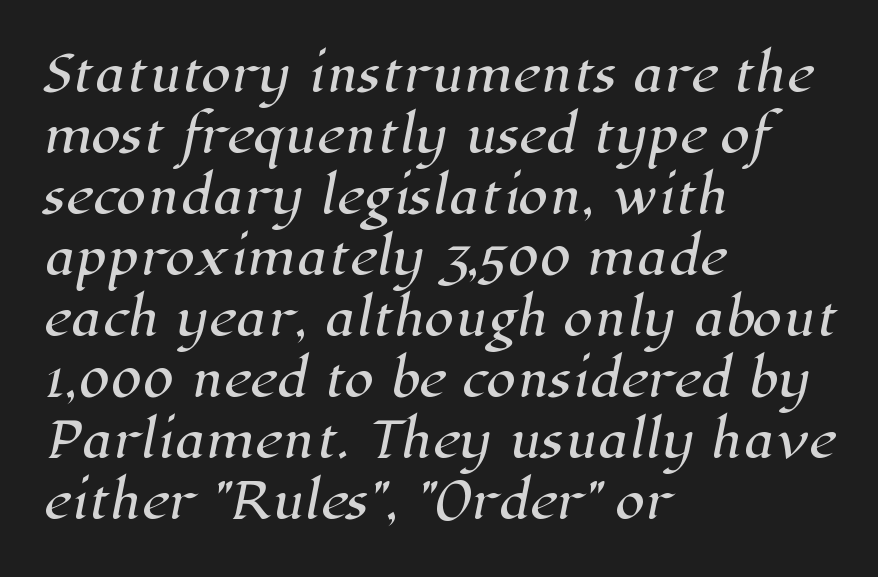
{"serif": "yes", "width": "normal", "stroke_contrast": "high", "x_height": "medium", "monospaced": "no", "underline": "no", "align": "left", "line_spacing": "normal", "line_spacing_ratio": 1.27, "letter_spacing": "normal", "letter_spacing_em": 0.0, "glyph_px": 48}
